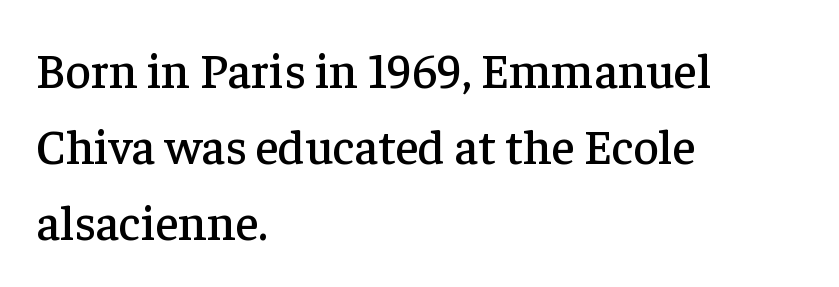
The designer left line spacing at the default. Nope, not italic — everything's standing straight. This sample uses plain, unmodified letter spacing. Font category for this specimen: serif. Casual observation: everything's shoved over to the left. Descenders are the only things crossing below the line.
